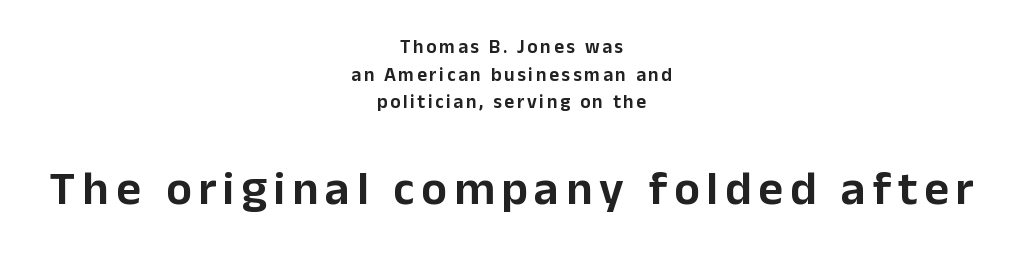
The image shows 48 px sans-serif type, upright; set centered, normal line spacing (1.46x), not underlined; the second (bottom) block is 2.53x larger; low stroke contrast and a medium x-height.
